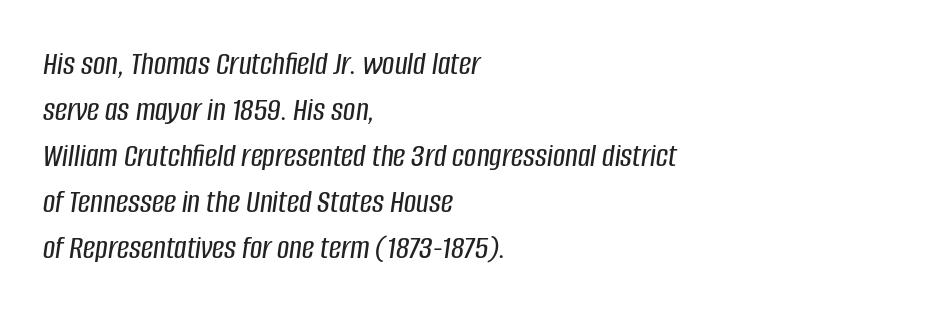
{"italic": "yes", "lean": "right", "slant_degrees": 8, "width": "condensed", "stroke_contrast": "low", "x_height": "large", "monospaced": "no", "underline": "no", "align": "left", "line_spacing": "normal", "line_spacing_ratio": 1.35, "letter_spacing": "normal", "letter_spacing_em": 0.0, "glyph_px": 34}
